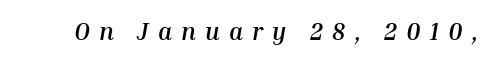
The image shows 24 px bold type, italic (leaning right); set unusually wide letter spacing (+0.38 em), not underlined.
